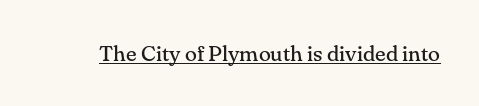
Q: Is the text bold? A: No.
Q: Is the text italic (slanted)? A: No, it is upright.
Q: Is the text underlined? A: Yes.
Q: Is the spacing between letters normal or unusually wide? A: Normal.
